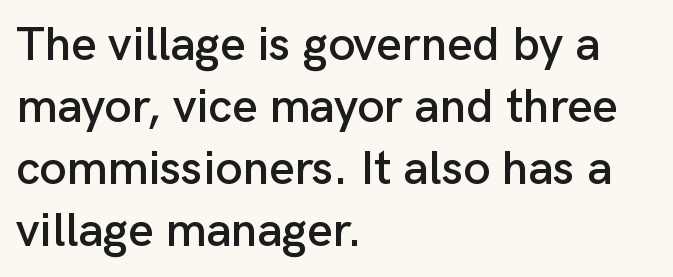
The image shows 48 px sans-serif type, upright; set left-aligned, normal line spacing (1.29x), normal letter spacing, not underlined; low stroke contrast and a medium x-height.
